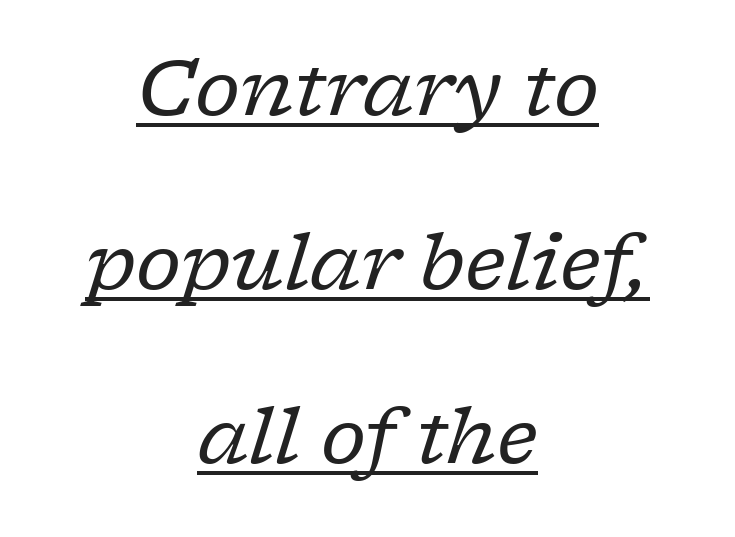
The face used here has a pronounced slope to its letters. These lines are composed in type with serifs. Which margin do the lines hug? Neither — every line sits in the middle. Each letter keeps its own natural width here, so spacing adapts to shape. Widely set lines give the paragraph a tall, airy silhouette. The string is rendered with underlining switched on.
